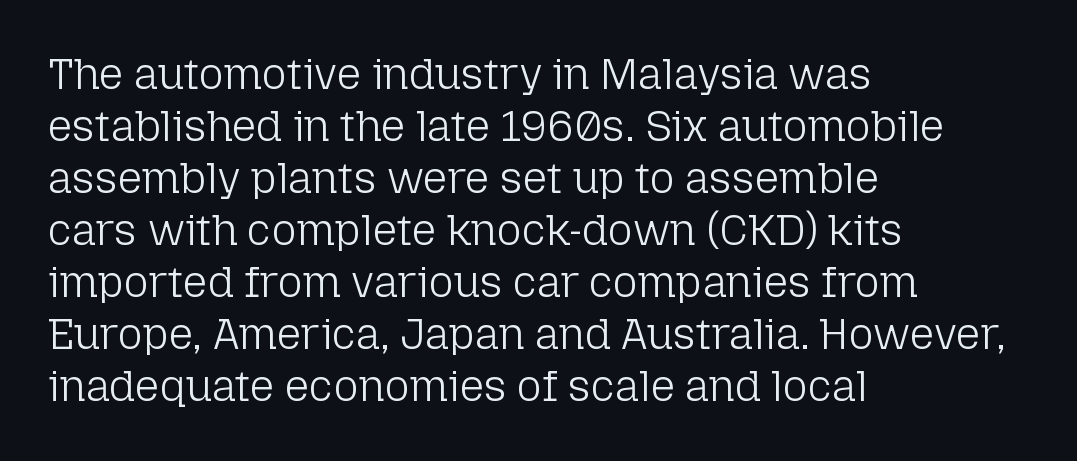
The image shows 43 px light sans-serif type, upright; set left-aligned, line spacing 1.21x, normal letter spacing, not underlined; low stroke contrast and a medium x-height.
